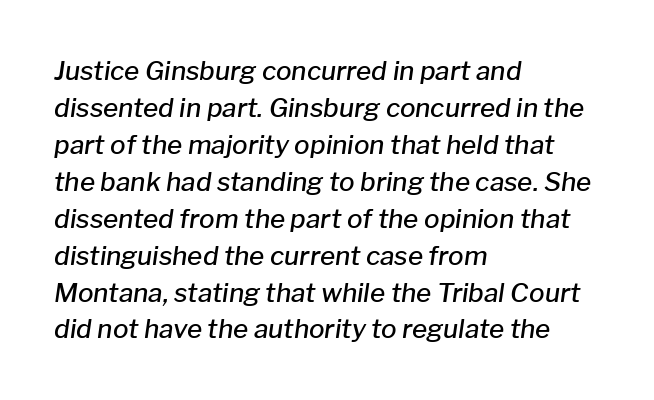
Q: Is the text bold? A: Semi-bold.
Q: Is the text italic (slanted)? A: Yes, it leans right by about 8 degrees.
Q: Is the text underlined? A: No.
Q: How is the paragraph aligned? A: Left-aligned.
Q: Is the spacing between letters normal or unusually wide? A: Normal.
Q: Is the spacing between lines tight, normal or loose? A: Normal.
